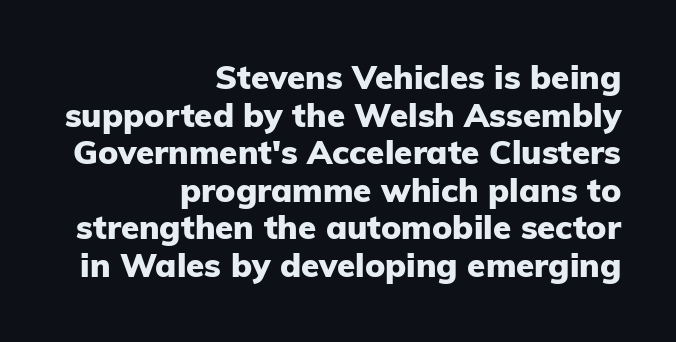
The image shows 33 px heavy sans-serif type, upright; set right-aligned, tight line spacing (1.14x), normal letter spacing, not underlined; low stroke contrast and a medium x-height.
